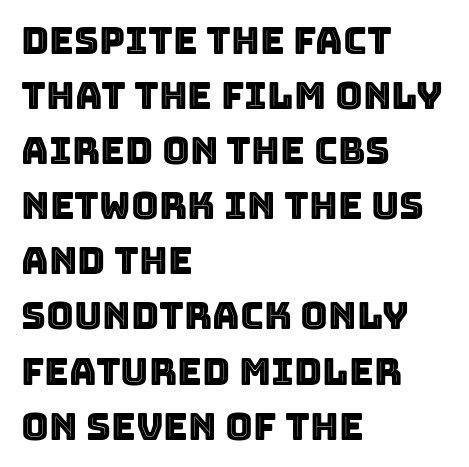
The image shows 38 px text type, upright; set left-aligned, normal line spacing (1.45x), normal letter spacing, not underlined; a large x-height.
